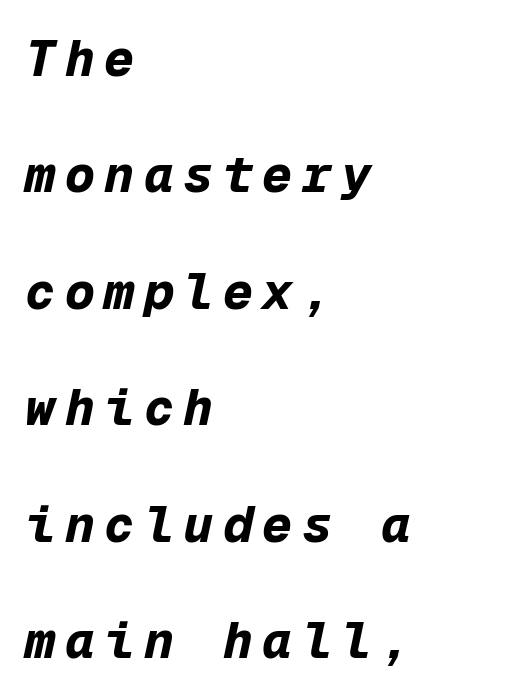
The image shows 50 px bold type, italic (leaning right), monospaced; set left-aligned, loose line spacing (2.33x), not underlined; low stroke contrast and a medium x-height.
